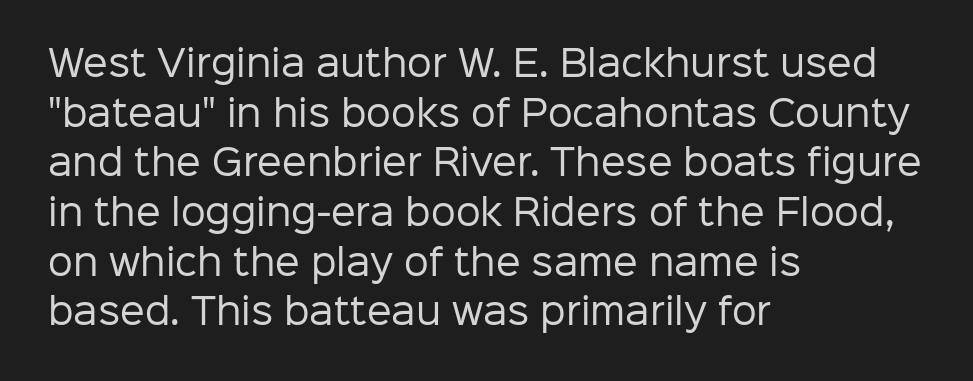
This sample uses an upright cut, with every glyph sitting square on the baseline. No letter is thick-stroked: the sample isn't bold. In terms of letterform style, serifs are entirely absent. Successive baselines arrive at the customary interval. Has an underline been added? It has not. These lines stack with their left ends in a neat column.
